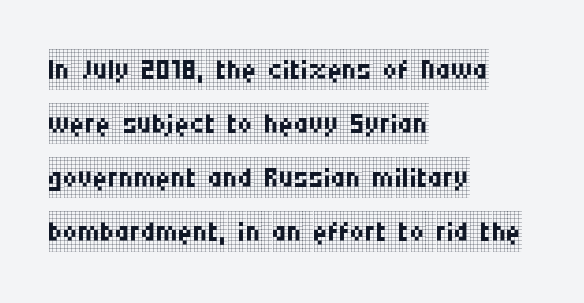
Think of a printed novel: that variable character pitch is what you see here. Check where the strokes stop: tiny serifs finish them off. Compared with a typical body face, this is equally light or lighter still. Each word holds together tightly as a unit, with standard inter-letter gaps.
